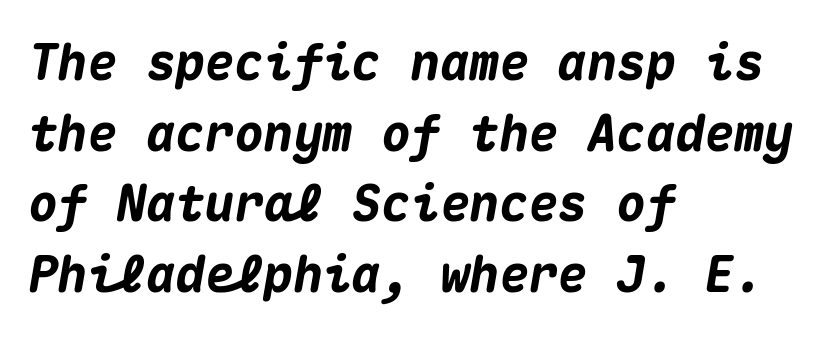
Q: Is the text bold? A: Yes.
Q: Is the text italic (slanted)? A: Yes, it leans right by about 10 degrees.
Q: Is the text underlined? A: No.
Q: How is the paragraph aligned? A: Left-aligned.
Q: Is the spacing between letters normal or unusually wide? A: Normal.
Q: Is the spacing between lines tight, normal or loose? A: Normal.
Q: Width (condensed, normal, or wide)? A: Normal.
Q: Stroke contrast? A: Medium.
Q: x-height? A: Medium.
Q: Monospaced? A: Yes.
